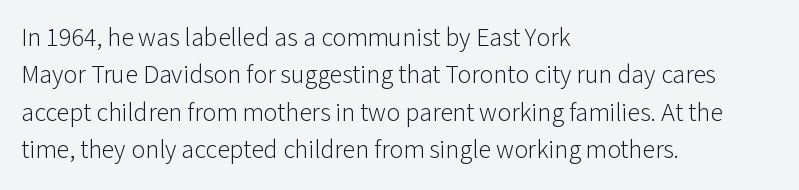
{"italic": "no", "bold": "no", "underline": "no", "align": "left", "line_spacing": "normal", "line_spacing_ratio": 1.44, "letter_spacing": "normal", "letter_spacing_em": 0.0, "glyph_px": 26}
